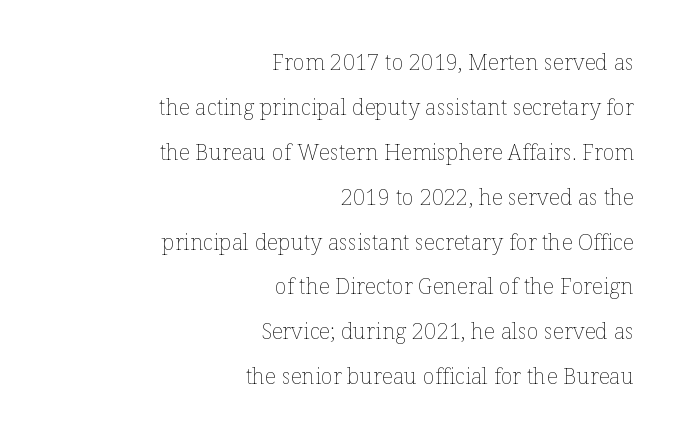
Q: Is the text bold? A: No.
Q: Is the text italic (slanted)? A: No, it is upright.
Q: Is the text underlined? A: No.
Q: How is the paragraph aligned? A: Right-aligned.
Q: Is the spacing between letters normal or unusually wide? A: Normal.
Q: Is the spacing between lines tight, normal or loose? A: Loose.
